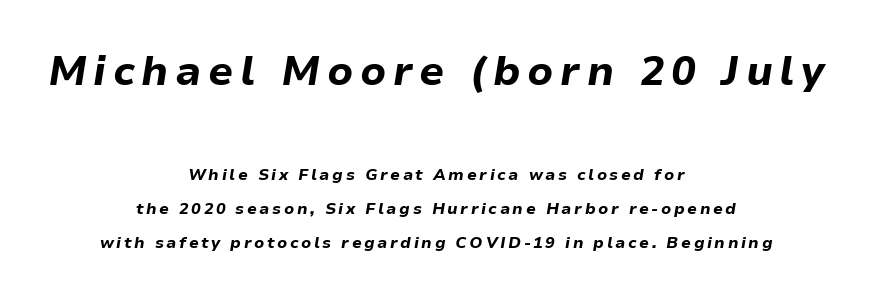
{"italic": "yes", "lean": "right", "slant_degrees": 9, "bold": "yes", "weight": "bold", "width": "normal", "stroke_contrast": "low", "x_height": "medium", "monospaced": "no", "underline": "no", "align": "center", "line_spacing": "loose", "line_spacing_ratio": 2.13, "larger_block": "first", "size_ratio": 2.56, "glyph_px": 41}
